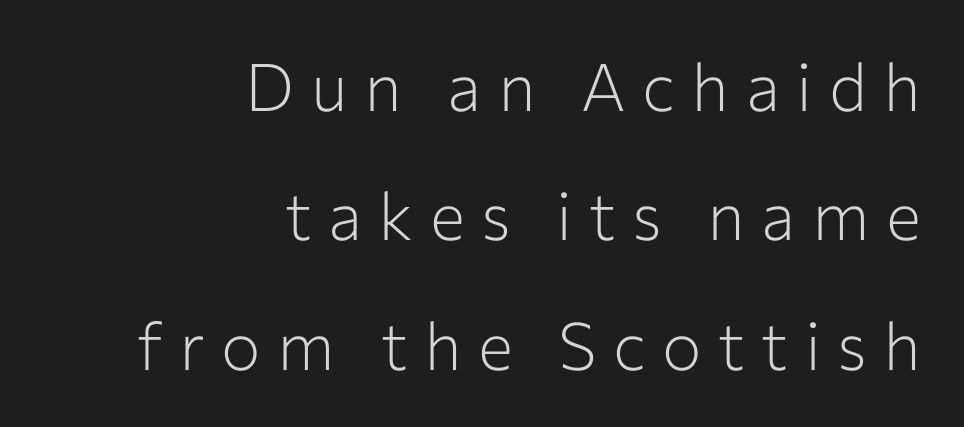
The image shows 66 px light sans-serif type, upright; set right-aligned, loose line spacing (1.96x), unusually wide letter spacing (+0.25 em), not underlined; low stroke contrast and a medium x-height.
